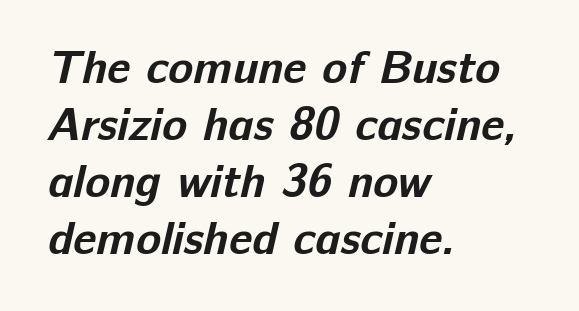
Underlining? Definitely not there. Check where the strokes stop: nothing finishes them off — pure sans. How are the letters spaced? Ordinarily, with no added tracking. The glyphs have the mass of a bold cut.
